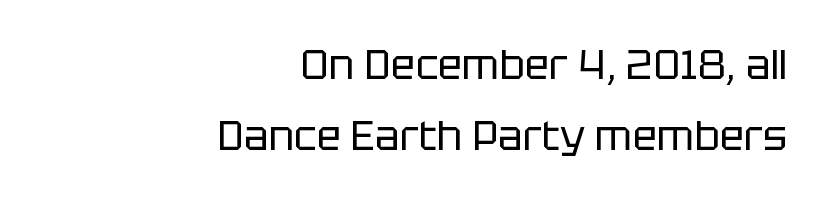
Proportional: the letters do not fall into vertical columns. The letters sit at their default tracking, neither squeezed nor spread. Stem width sits at or under what a default text font uses. The letters stand upright; this is a roman face. Does the type have serifs? No, each stem ends abruptly. In CSS terms this would be text-align: right.
